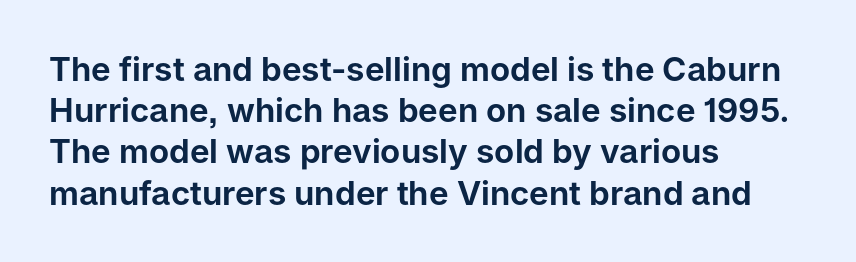
{"serif": "no", "italic": "no", "width": "normal", "stroke_contrast": "low", "x_height": "medium", "monospaced": "no", "underline": "no", "align": "left", "line_spacing": "normal", "line_spacing_ratio": 1.25, "letter_spacing": "normal", "letter_spacing_em": 0.0, "glyph_px": 33}
